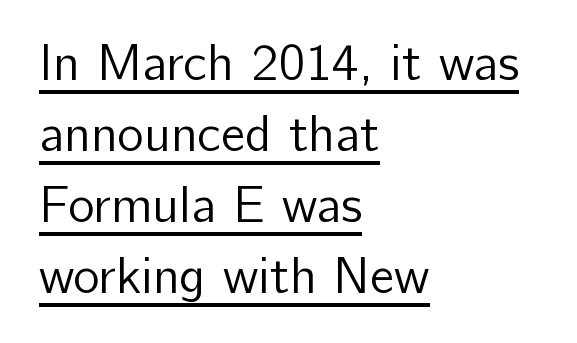
The image shows 51 px regular-weight sans-serif type, upright; set left-aligned, normal line spacing (1.39x), normal letter spacing, underlined; low stroke contrast and a medium x-height.
